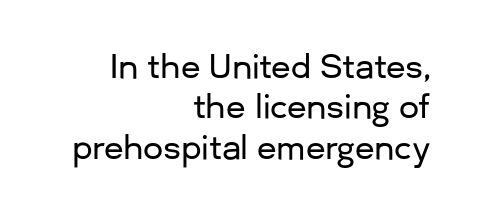
The image shows 32 px sans-serif type, upright; set right-aligned, normal line spacing (1.26x), normal letter spacing, not underlined; low stroke contrast and a medium x-height.
